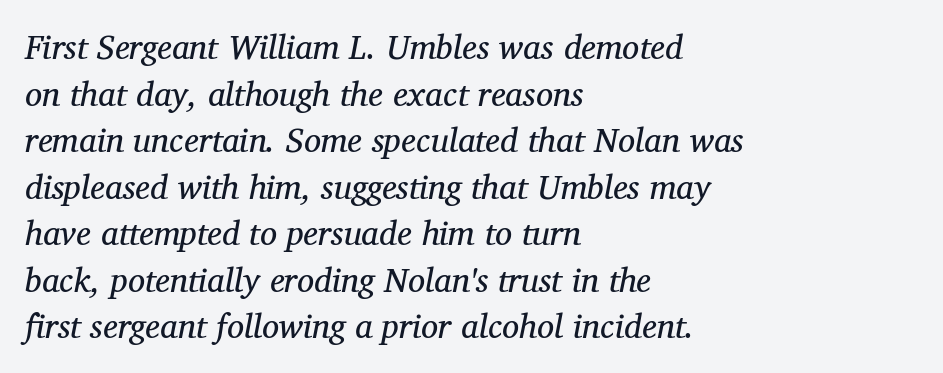
{"serif": "yes", "italic": "yes", "lean": "right", "slant_degrees": 12, "bold": "no", "weight": "regular", "width": "normal", "stroke_contrast": "medium", "x_height": "medium", "monospaced": "no", "underline": "no", "align": "left", "line_spacing": "normal", "line_spacing_ratio": 1.37, "letter_spacing": "normal", "letter_spacing_em": 0.0, "glyph_px": 34}
